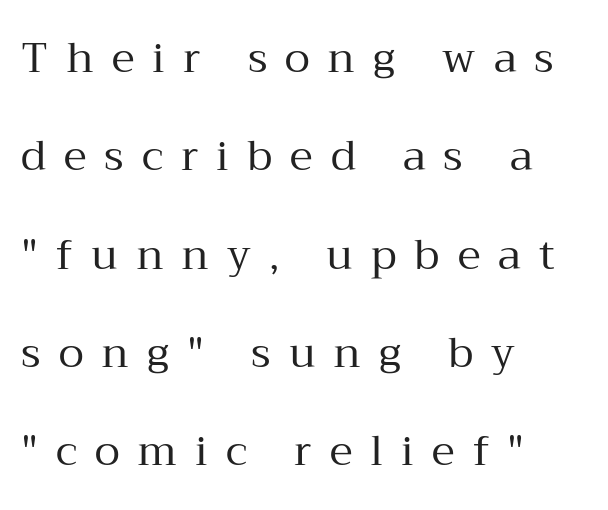
The image shows 42 px regular-weight serif type, upright; set left-aligned, loose line spacing (2.34x), unusually wide letter spacing (+0.43 em), not underlined; medium stroke contrast and a medium x-height.
